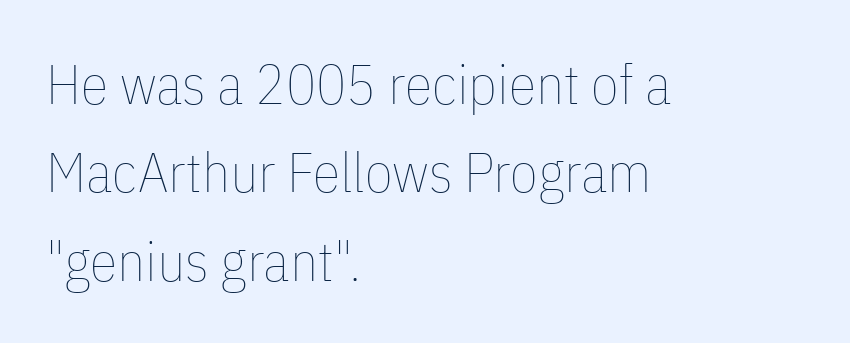
How would I describe the line gaps? Plain and ordinary. On a weight scale, this lands at 450 or below. In terms of letterspacing, this is plain default setting. The typography opts for an upright posture over an oblique one. Looks like regular typesetting: each glyph gets only the width it needs.
